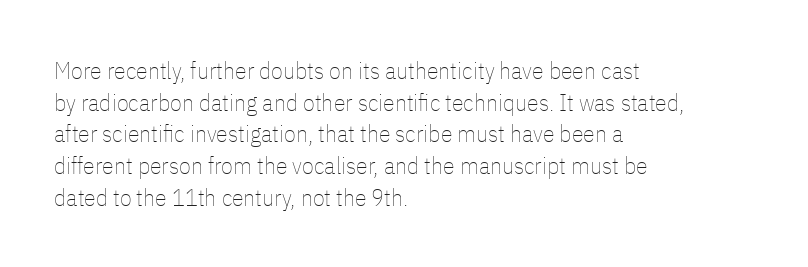
Q: Is the text bold? A: No.
Q: Is the text italic (slanted)? A: No, it is upright.
Q: Is the text underlined? A: No.
Q: How is the paragraph aligned? A: Left-aligned.
Q: Is the spacing between letters normal or unusually wide? A: Normal.
Q: Is the spacing between lines tight, normal or loose? A: Normal.
